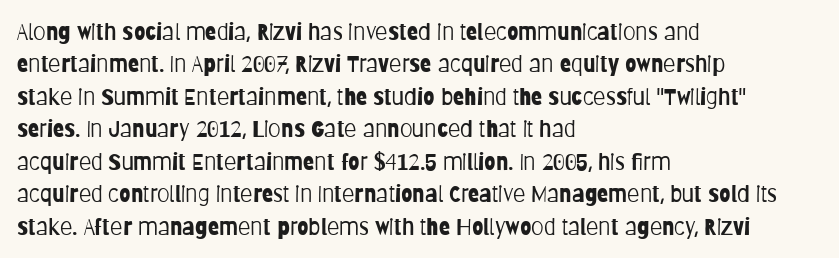
{"italic": "no", "bold": "no", "underline": "no", "align": "left", "line_spacing": "normal", "line_spacing_ratio": 1.41, "letter_spacing": "normal", "letter_spacing_em": 0.0, "glyph_px": 23}
